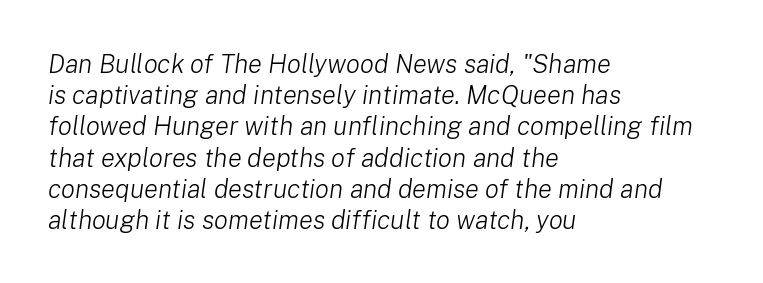
The image shows 26 px text type, italic (leaning right); set left-aligned, line spacing 1.2x, normal letter spacing, not underlined.
